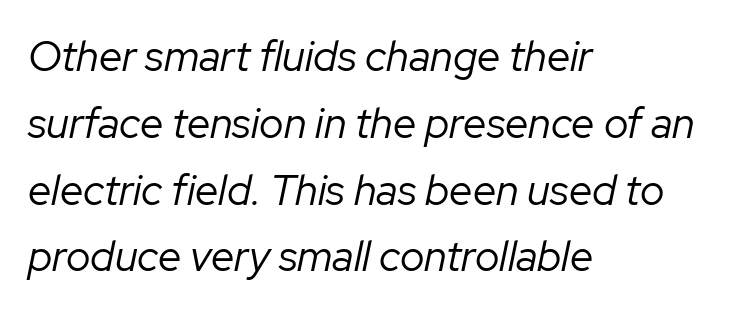
Q: Is the text bold? A: No.
Q: Is the text italic (slanted)? A: Yes, it leans right by about 12 degrees.
Q: Is the text underlined? A: No.
Q: How is the paragraph aligned? A: Left-aligned.
Q: Is the spacing between letters normal or unusually wide? A: Normal.
Q: Is the spacing between lines tight, normal or loose? A: Normal.
Q: Width (condensed, normal, or wide)? A: Normal.
Q: Stroke contrast? A: Low.
Q: x-height? A: Medium.
Q: Monospaced? A: No.
